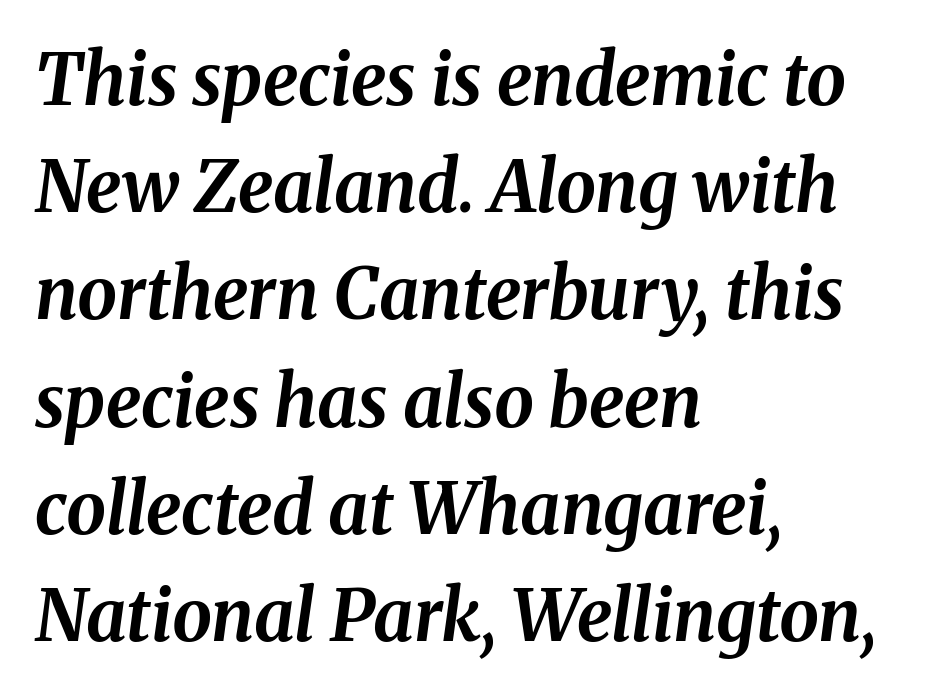
The image shows 71 px bold type, italic (leaning right); set left-aligned, normal line spacing (1.51x), normal letter spacing, not underlined; medium stroke contrast and a medium x-height.
